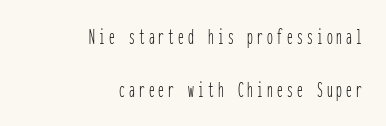
Q: Is the text bold? A: No.
Q: Is the text italic (slanted)? A: No, it is upright.
Q: Is the text underlined? A: No.
Q: How is the paragraph aligned? A: Right-aligned.
Q: Is the spacing between lines tight, normal or loose? A: Loose.
